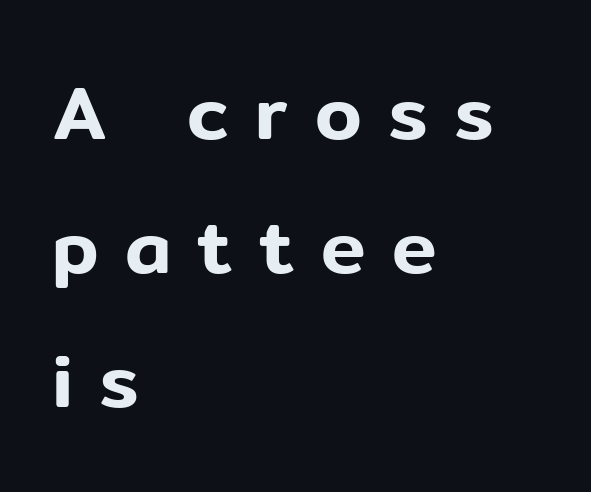
{"serif": "no", "italic": "no", "width": "normal", "stroke_contrast": "low", "x_height": "medium", "monospaced": "no", "underline": "no", "align": "left", "line_spacing_ratio": 1.79, "letter_spacing": "wide", "letter_spacing_em": 0.35, "glyph_px": 75}
